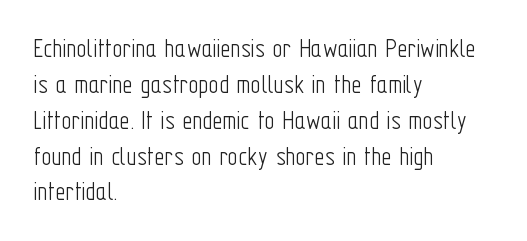
Q: Is the text bold? A: No.
Q: Is the text italic (slanted)? A: No, it is upright.
Q: Is the typeface a serif or a sans-serif typeface? A: Sans-serif.
Q: Is the text underlined? A: No.
Q: How is the paragraph aligned? A: Left-aligned.
Q: Is the spacing between letters normal or unusually wide? A: Normal.
Q: Is the spacing between lines tight, normal or loose? A: Normal.
Q: Width (condensed, normal, or wide)? A: Condensed.
Q: Stroke contrast? A: Low.
Q: x-height? A: Medium.
Q: Monospaced? A: No.
